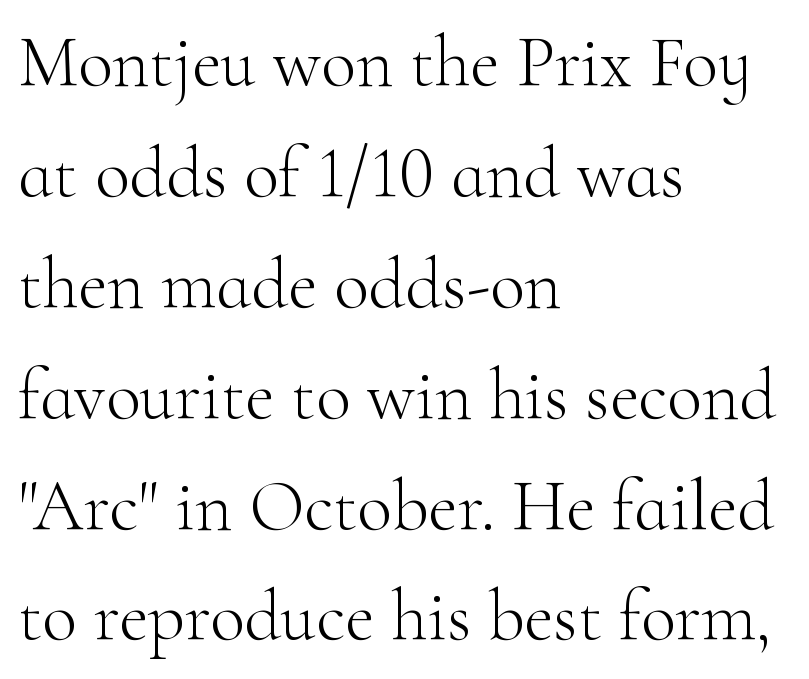
{"serif": "yes", "italic": "no", "bold": "no", "weight": "light", "width": "normal", "stroke_contrast": "high", "x_height": "small", "monospaced": "no", "underline": "no", "align": "left", "line_spacing": "normal", "line_spacing_ratio": 1.54, "letter_spacing": "normal", "letter_spacing_em": 0.0, "glyph_px": 72}
